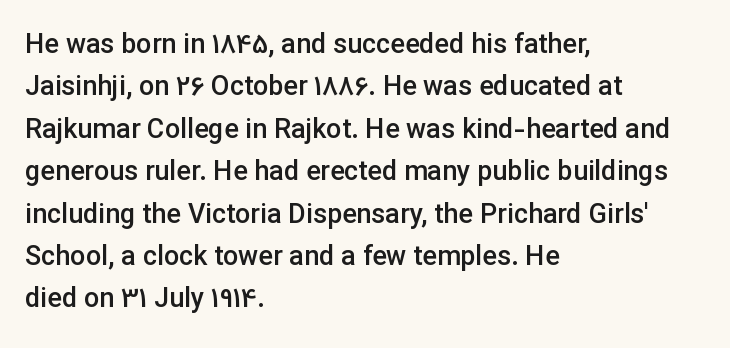
{"italic": "no", "bold": "semi", "underline": "no", "align": "left", "line_spacing": "normal", "line_spacing_ratio": 1.57, "letter_spacing": "normal", "letter_spacing_em": 0.0, "glyph_px": 27}
